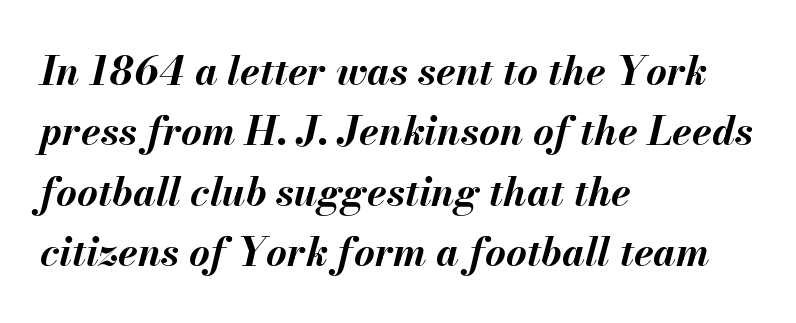
Honestly, the letter spacing is just normal — you wouldn't notice it. The letters are bold, with thick, heavy strokes. Plain, unruled lines of type. The axis of the letterforms is tilted away from vertical.
